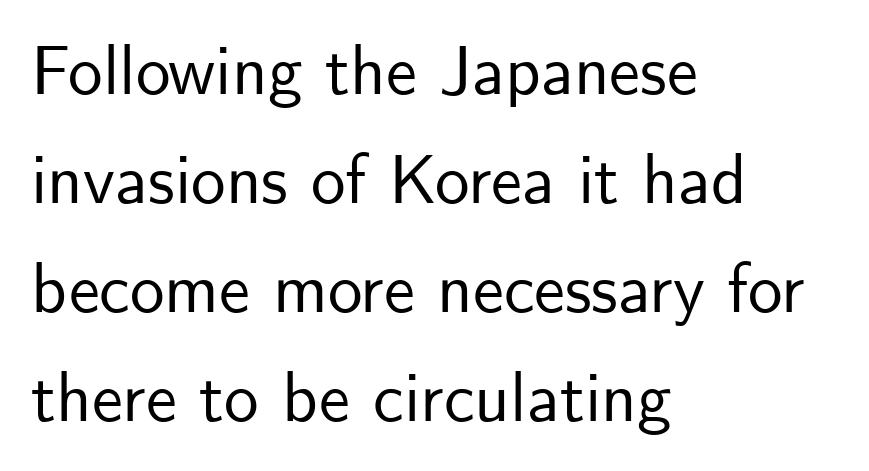
Q: Is the text italic (slanted)? A: No, it is upright.
Q: Is the typeface a serif or a sans-serif typeface? A: Sans-serif.
Q: Is the text underlined? A: No.
Q: How is the paragraph aligned? A: Left-aligned.
Q: Is the spacing between letters normal or unusually wide? A: Normal.
Q: Is the spacing between lines tight, normal or loose? A: Normal.
Q: Width (condensed, normal, or wide)? A: Normal.
Q: Stroke contrast? A: Low.
Q: x-height? A: Small.
Q: Monospaced? A: No.
